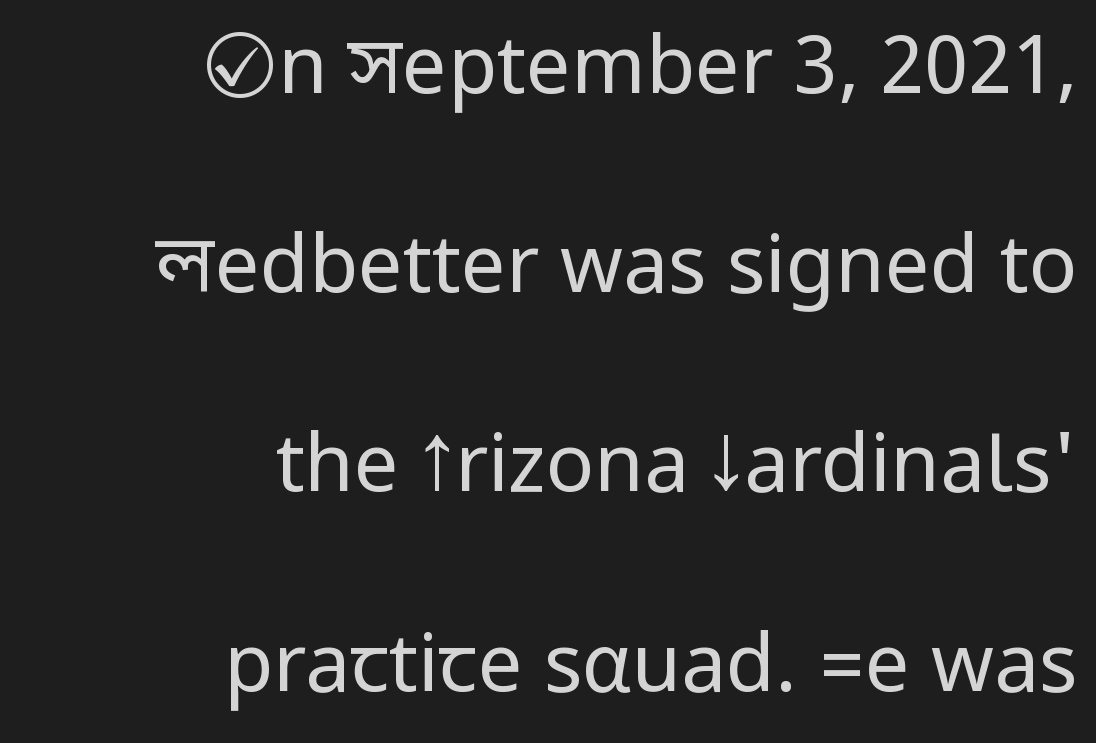
Think standard paragraph weight, or any step lighter than that. Reading down the column, the eye jumps a long way to each next line. Does the copy run flush right? Yes — the right margin is perfectly even. The type sits square on the baseline with zero lean.
